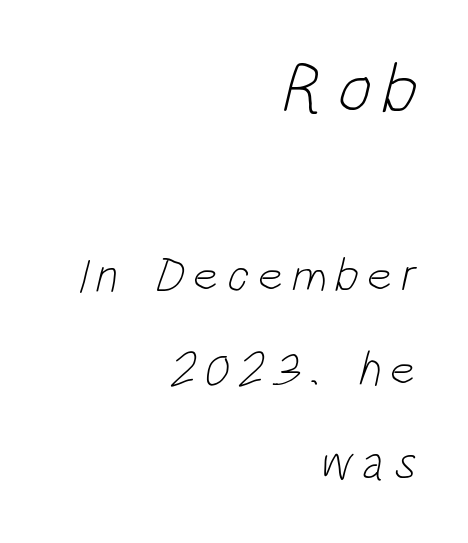
Q: Is the text bold? A: No.
Q: Is the typeface a serif or a sans-serif typeface? A: Sans-serif.
Q: Is the text underlined? A: No.
Q: How is the paragraph aligned? A: Right-aligned.
Q: Is the spacing between lines tight, normal or loose? A: Loose.
Q: Which block of text is set in a larger size, the first (top) or the second (bottom)? A: The first (top) one.
Q: Width (condensed, normal, or wide)? A: Condensed.
Q: Stroke contrast? A: Low.
Q: x-height? A: Large.
Q: Monospaced? A: No.
